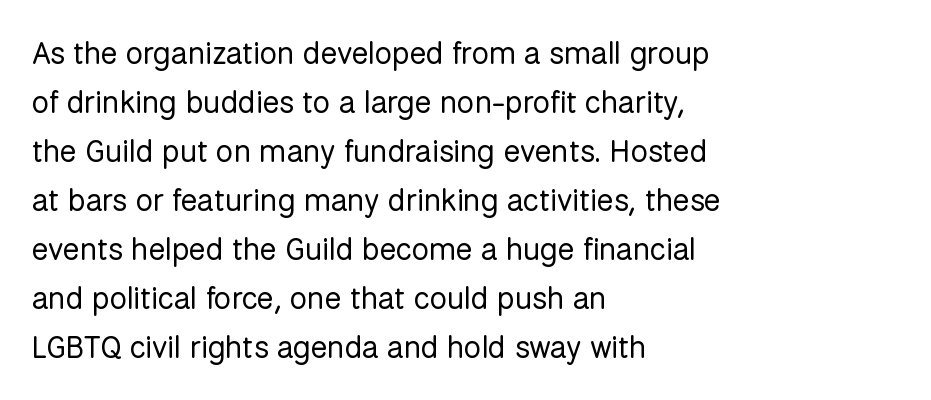
{"serif": "no", "italic": "no", "bold": "no", "weight": "regular", "width": "normal", "stroke_contrast": "low", "x_height": "medium", "monospaced": "no", "underline": "no", "align": "left", "line_spacing": "normal", "line_spacing_ratio": 1.58, "letter_spacing": "normal", "letter_spacing_em": 0.0, "glyph_px": 31}
